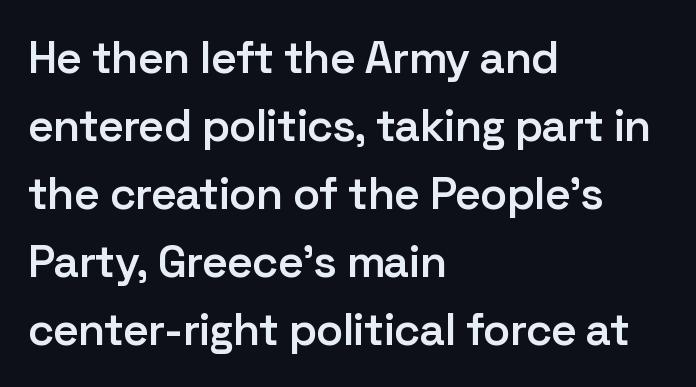
Q: Is the text bold? A: Semi-bold.
Q: Is the text italic (slanted)? A: No, it is upright.
Q: Is the typeface a serif or a sans-serif typeface? A: Sans-serif.
Q: Is the text underlined? A: No.
Q: How is the paragraph aligned? A: Left-aligned.
Q: Is the spacing between letters normal or unusually wide? A: Normal.
Q: Is the spacing between lines tight, normal or loose? A: Normal.
Q: Width (condensed, normal, or wide)? A: Normal.
Q: Stroke contrast? A: Low.
Q: x-height? A: Medium.
Q: Monospaced? A: No.
